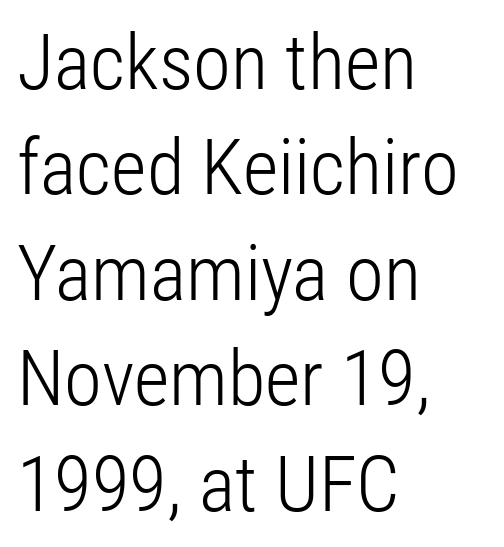
Q: Is the text bold? A: No.
Q: Is the text italic (slanted)? A: No, it is upright.
Q: Is the typeface a serif or a sans-serif typeface? A: Sans-serif.
Q: Is the text underlined? A: No.
Q: How is the paragraph aligned? A: Left-aligned.
Q: Is the spacing between letters normal or unusually wide? A: Normal.
Q: Is the spacing between lines tight, normal or loose? A: Normal.
Q: Width (condensed, normal, or wide)? A: Condensed.
Q: Stroke contrast? A: Low.
Q: x-height? A: Medium.
Q: Monospaced? A: No.
